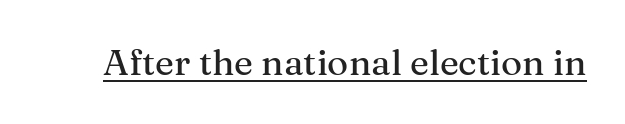
Q: Is the text italic (slanted)? A: No, it is upright.
Q: Is the typeface a serif or a sans-serif typeface? A: Serif.
Q: Is the text underlined? A: Yes.
Q: Is the spacing between letters normal or unusually wide? A: Normal.
Q: Width (condensed, normal, or wide)? A: Normal.
Q: Stroke contrast? A: Medium.
Q: x-height? A: Medium.
Q: Monospaced? A: No.
